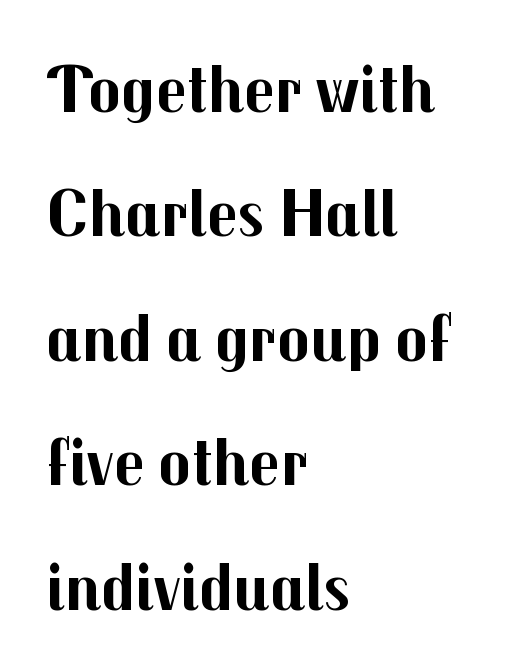
Varying glyph widths throughout — classic text-font behaviour. No italicization has been applied; the sample stays upright. The font family rendered here belongs to the sans-serif group. Heavy-handed strokes throughout: this text is bold. This sample uses plain, unmodified letter spacing. A student would call this left alignment; a typographer would say flush left, rag right.
